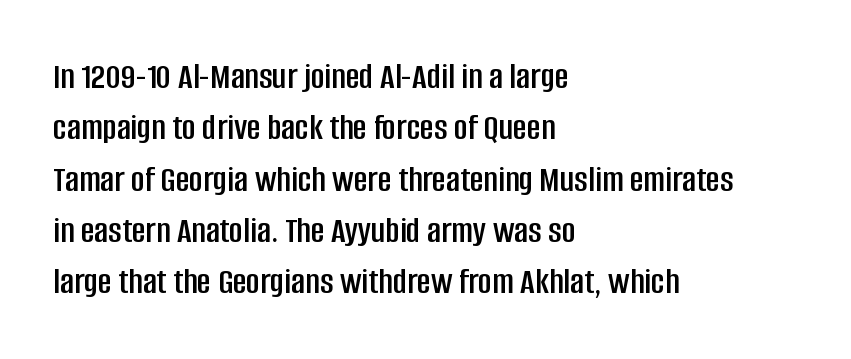
{"serif": "no", "italic": "no", "width": "condensed", "stroke_contrast": "low", "x_height": "large", "monospaced": "no", "underline": "no", "align": "left", "line_spacing": "normal", "line_spacing_ratio": 1.35, "letter_spacing": "normal", "letter_spacing_em": 0.0, "glyph_px": 38}
